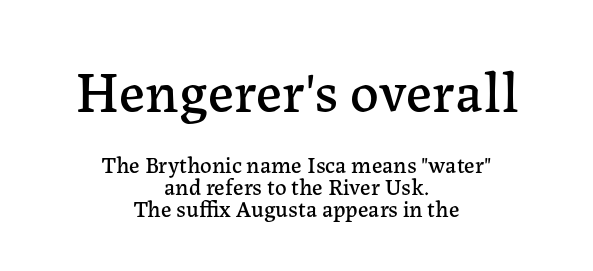
Each letter keeps its own natural width here, so spacing adapts to shape. The typeface chosen for these lines features serifs. This rendering features lettering with no underline. In terms of leading, this rendering errs on the cramped side. In CSS terms this would be text-align: center. The first block has been scaled up relative to the second.
